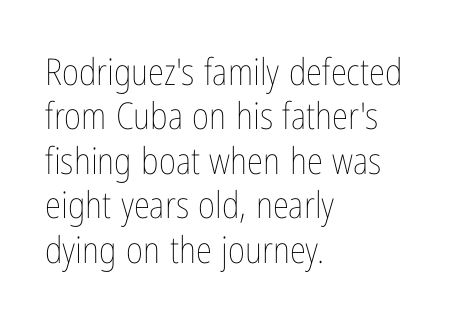
{"italic": "no", "bold": "no", "weight": "thin", "width": "condensed", "stroke_contrast": "low", "x_height": "medium", "monospaced": "no", "underline": "no", "align": "left", "line_spacing_ratio": 1.2, "letter_spacing": "normal", "letter_spacing_em": 0.0, "glyph_px": 37}
